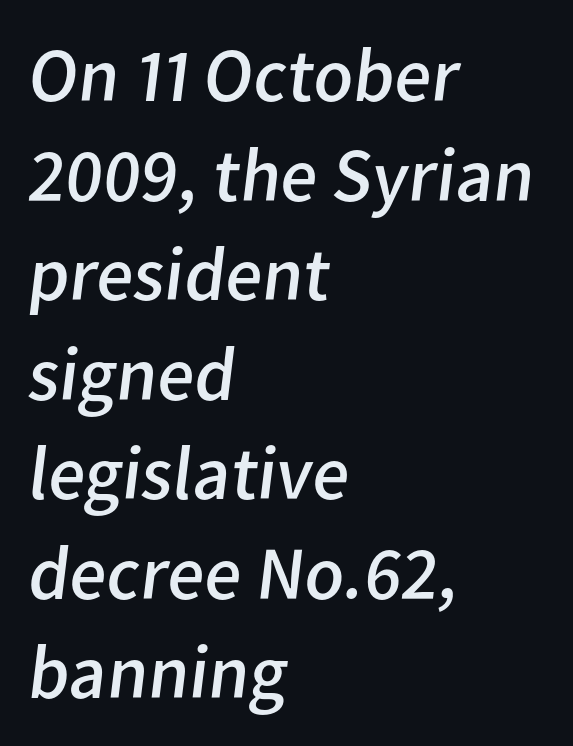
The image shows 76 px regular-weight sans-serif type; set left-aligned, normal line spacing (1.31x), normal letter spacing, not underlined; low stroke contrast and a medium x-height.
